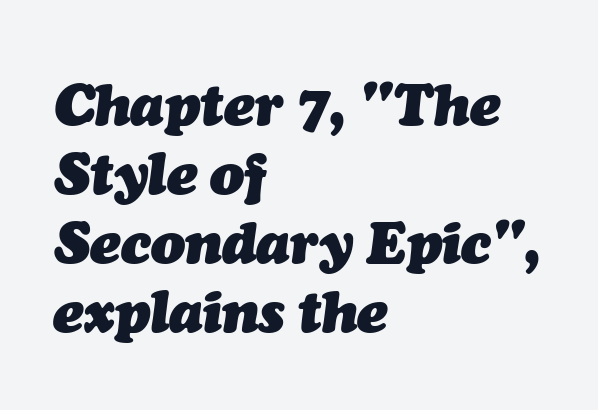
Q: Is the text bold? A: Yes.
Q: Is the text italic (slanted)? A: Yes, it leans right by about 7 degrees.
Q: Is the text underlined? A: No.
Q: How is the paragraph aligned? A: Left-aligned.
Q: Is the spacing between letters normal or unusually wide? A: Normal.
Q: Width (condensed, normal, or wide)? A: Normal.
Q: Stroke contrast? A: Medium.
Q: x-height? A: Medium.
Q: Monospaced? A: No.
